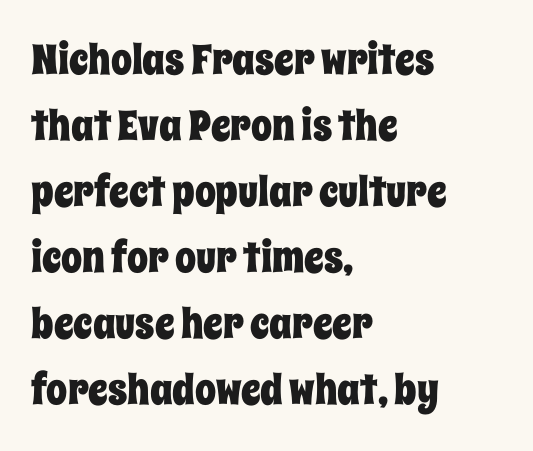
The image shows 42 px condensed type, upright; set left-aligned, normal line spacing (1.57x), normal letter spacing, not underlined; low stroke contrast and a large x-height.
